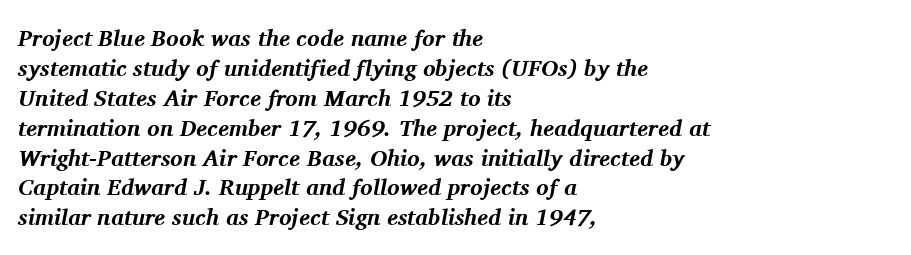
The image shows 23 px bold type, italic (leaning right); set left-aligned, normal line spacing (1.3x), normal letter spacing, not underlined.
